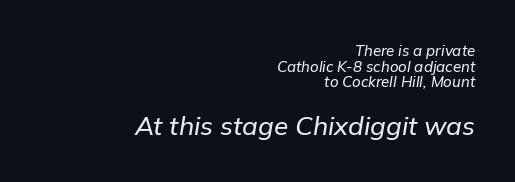
Q: Is the text italic (slanted)? A: Yes, it leans right by about 9 degrees.
Q: Is the text underlined? A: No.
Q: How is the paragraph aligned? A: Right-aligned.
Q: Is the spacing between letters normal or unusually wide? A: Normal.
Q: Is the spacing between lines tight, normal or loose? A: Tight.
Q: Which block of text is set in a larger size, the first (top) or the second (bottom)? A: The second (bottom) one.
